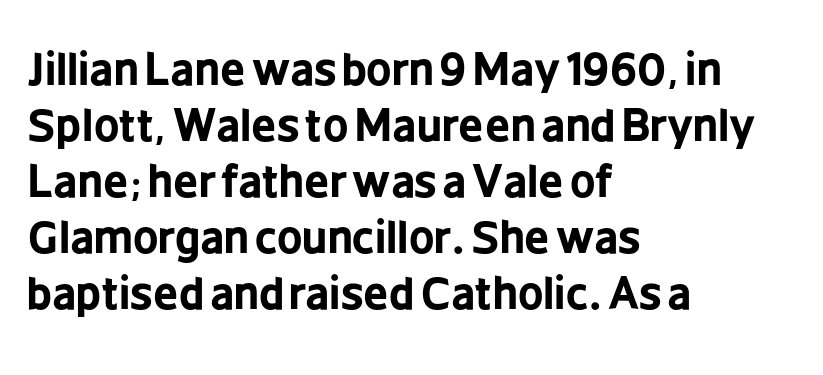
Ordinary non-slanted type is in use. Character widths vary here, with narrow letters taking less room than wide ones. You'd pick this weight for a headline — it's a proper bold. Descenders hang freely into open space.
